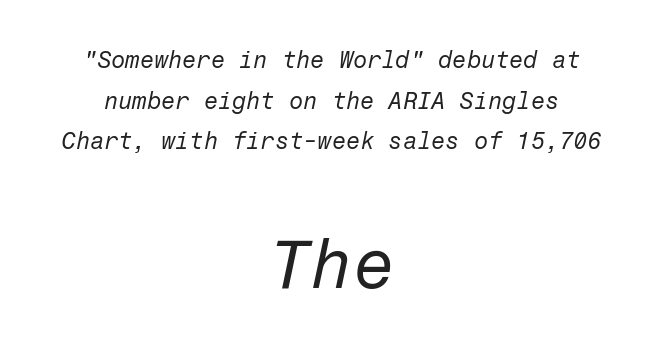
Q: Is the text bold? A: No.
Q: Is the text italic (slanted)? A: Yes, it leans right by about 12 degrees.
Q: Is the text underlined? A: No.
Q: How is the paragraph aligned? A: Centered.
Q: Is the spacing between letters normal or unusually wide? A: Normal.
Q: Which block of text is set in a larger size, the first (top) or the second (bottom)? A: The second (bottom) one.
Q: Width (condensed, normal, or wide)? A: Normal.
Q: Stroke contrast? A: Low.
Q: x-height? A: Medium.
